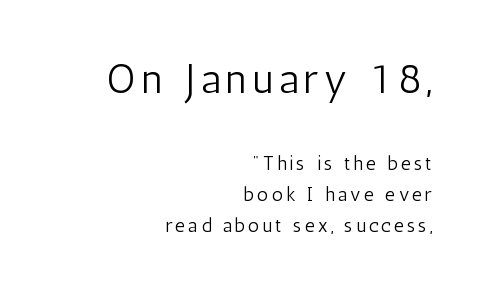
{"serif": "no", "italic": "no", "bold": "no", "weight": "light", "width": "condensed", "stroke_contrast": "low", "x_height": "medium", "monospaced": "no", "underline": "no", "align": "right", "line_spacing": "normal", "line_spacing_ratio": 1.56, "larger_block": "first", "size_ratio": 2.05, "glyph_px": 41}
